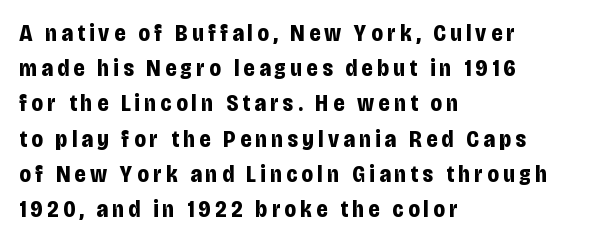
Q: Is the text bold? A: Yes.
Q: Is the text italic (slanted)? A: No, it is upright.
Q: Is the text underlined? A: No.
Q: How is the paragraph aligned? A: Left-aligned.
Q: Is the spacing between lines tight, normal or loose? A: Normal.
